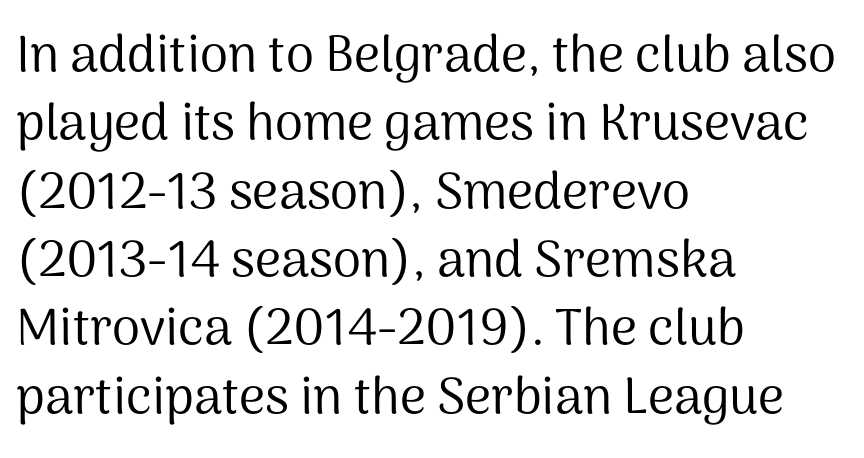
Q: Is the text bold? A: No.
Q: Is the text italic (slanted)? A: No, it is upright.
Q: Is the typeface a serif or a sans-serif typeface? A: Sans-serif.
Q: Is the text underlined? A: No.
Q: How is the paragraph aligned? A: Left-aligned.
Q: Is the spacing between letters normal or unusually wide? A: Normal.
Q: Is the spacing between lines tight, normal or loose? A: Normal.
Q: Width (condensed, normal, or wide)? A: Normal.
Q: Stroke contrast? A: Medium.
Q: x-height? A: Medium.
Q: Monospaced? A: No.
